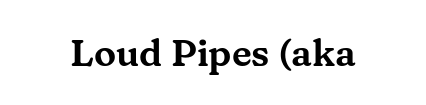
{"serif": "yes", "italic": "no", "width": "wide", "stroke_contrast": "medium", "x_height": "medium", "monospaced": "no", "underline": "no", "letter_spacing": "normal", "letter_spacing_em": 0.0, "glyph_px": 37}
